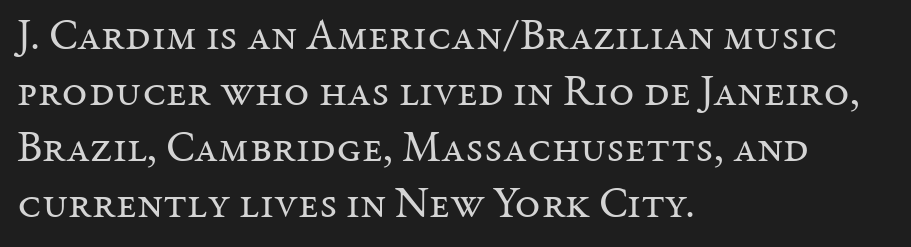
Character widths vary here, with narrow letters taking less room than wide ones. Regular leading. Has an underline been added? It has not. Stroke mass is kept to a normal reading level or below.
